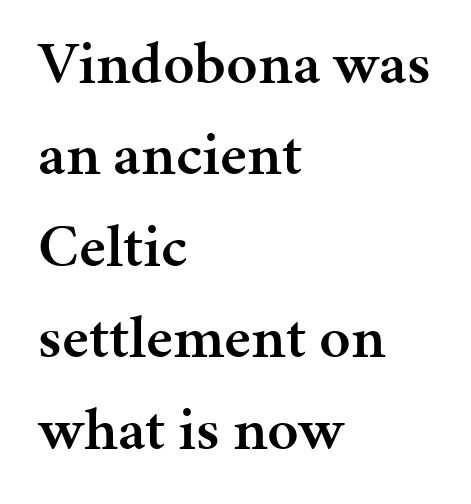
{"serif": "yes", "italic": "no", "bold": "semi", "weight": "semibold", "width": "normal", "stroke_contrast": "medium", "x_height": "medium", "monospaced": "no", "underline": "no", "align": "left", "line_spacing": "normal", "line_spacing_ratio": 1.5, "letter_spacing": "normal", "letter_spacing_em": 0.0, "glyph_px": 61}
